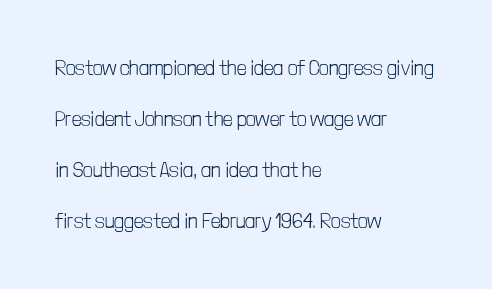
Q: Is the text bold? A: No.
Q: Is the text italic (slanted)? A: No, it is upright.
Q: Is the text underlined? A: No.
Q: How is the paragraph aligned? A: Left-aligned.
Q: Is the spacing between letters normal or unusually wide? A: Normal.
Q: Is the spacing between lines tight, normal or loose? A: Loose.
